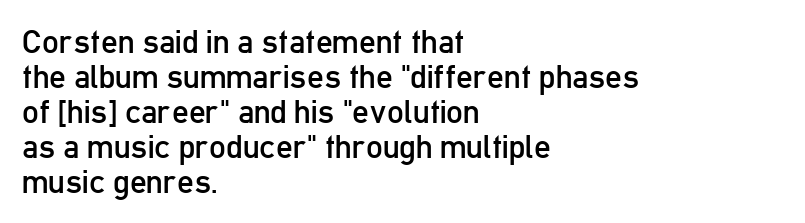
Q: Is the text bold? A: No.
Q: Is the text italic (slanted)? A: No, it is upright.
Q: Is the typeface a serif or a sans-serif typeface? A: Sans-serif.
Q: Is the text underlined? A: No.
Q: How is the paragraph aligned? A: Left-aligned.
Q: Is the spacing between letters normal or unusually wide? A: Normal.
Q: Is the spacing between lines tight, normal or loose? A: Tight.
Q: Width (condensed, normal, or wide)? A: Condensed.
Q: Stroke contrast? A: Low.
Q: x-height? A: Medium.
Q: Monospaced? A: No.
